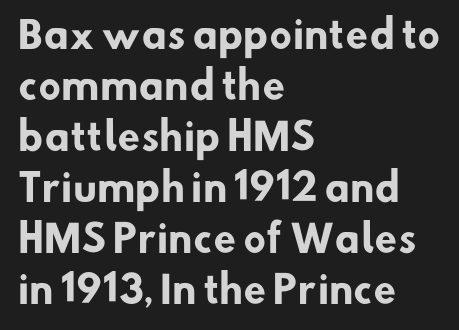
{"serif": "no", "bold": "yes", "weight": "heavy", "width": "normal", "stroke_contrast": "low", "x_height": "small", "monospaced": "no", "underline": "no", "align": "left", "line_spacing": "normal", "line_spacing_ratio": 1.38, "letter_spacing": "normal", "letter_spacing_em": 0.0, "glyph_px": 37}
